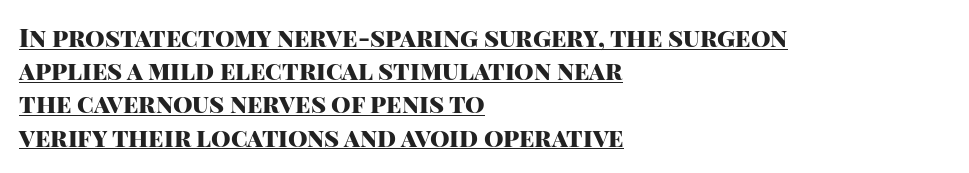
The image shows 25 px bold type, upright; set left-aligned, normal line spacing (1.33x), normal letter spacing, underlined.
